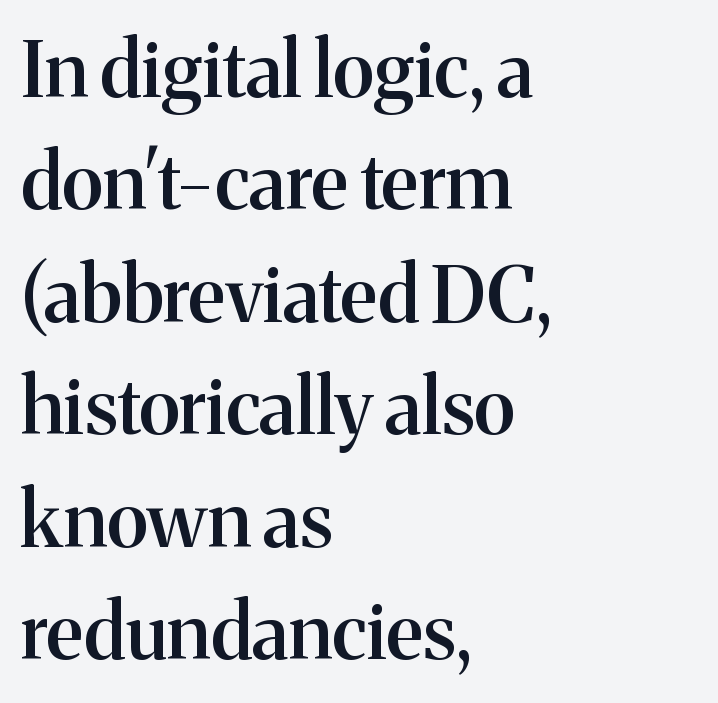
The strokes are fattened partway — semibold, not bold. Is there any slant? The stems are plumb. A typesetter would call this leading conventional body-copy spacing. Descenders are the only things crossing below the line. Between one letter and the next there's only the usual sliver of space. The compositor pushed each line to the left boundary.
